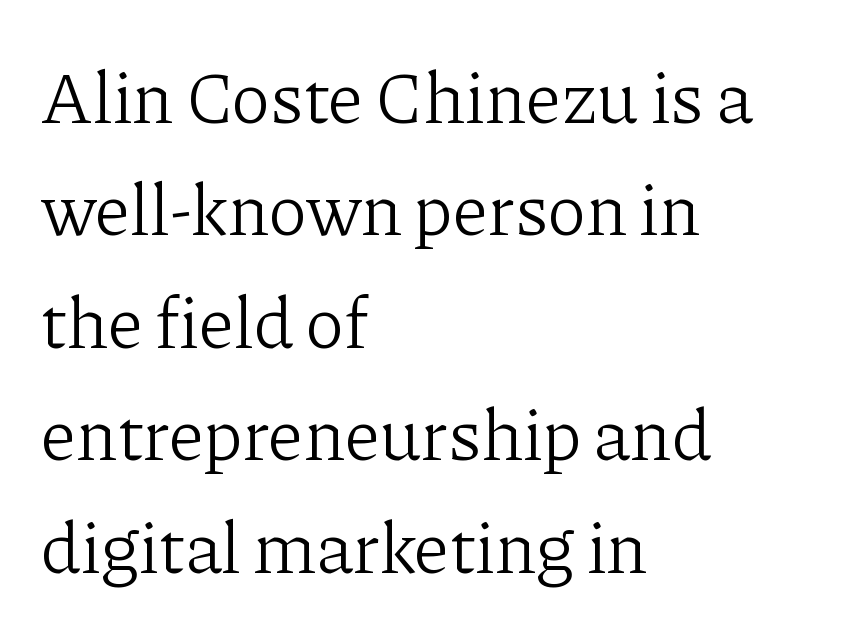
The image shows 73 px light serif type, upright; set left-aligned, normal line spacing (1.54x), normal letter spacing, not underlined; low stroke contrast and a medium x-height.
